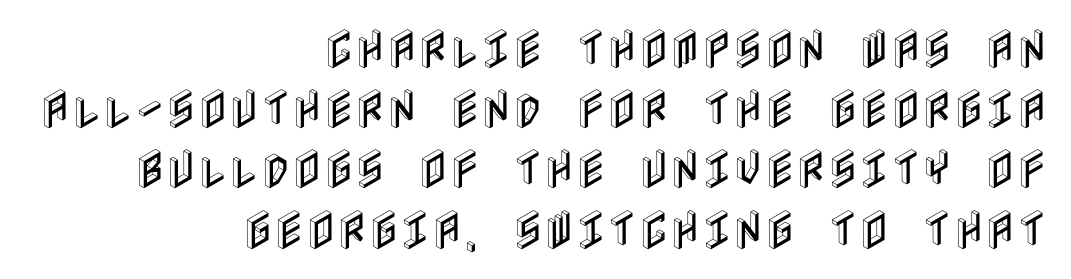
Q: Is the text italic (slanted)? A: No, it is upright.
Q: Is the text underlined? A: No.
Q: How is the paragraph aligned? A: Right-aligned.
Q: Is the spacing between letters normal or unusually wide? A: Normal.
Q: Is the spacing between lines tight, normal or loose? A: Normal.
Q: Width (condensed, normal, or wide)? A: Condensed.
Q: x-height? A: Large.
